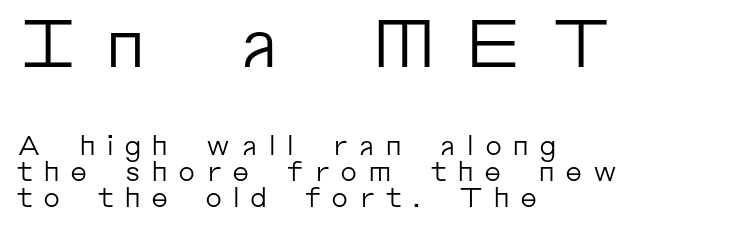
Q: Is the text bold? A: No.
Q: Is the text italic (slanted)? A: No, it is upright.
Q: Is the typeface a serif or a sans-serif typeface? A: Sans-serif.
Q: Is the text underlined? A: No.
Q: How is the paragraph aligned? A: Left-aligned.
Q: Is the spacing between letters normal or unusually wide? A: Unusually wide.
Q: Is the spacing between lines tight, normal or loose? A: Tight.
Q: Which block of text is set in a larger size, the first (top) or the second (bottom)? A: The first (top) one.
Q: Width (condensed, normal, or wide)? A: Normal.
Q: Stroke contrast? A: Low.
Q: x-height? A: Medium.
Q: Monospaced? A: No.
